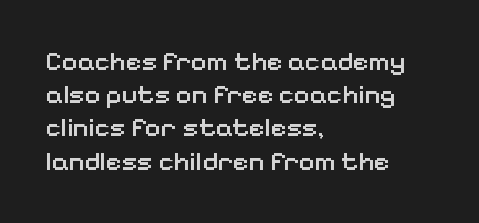
The image shows 27 px text type, upright; set left-aligned, line spacing 1.23x, normal letter spacing, not underlined.
